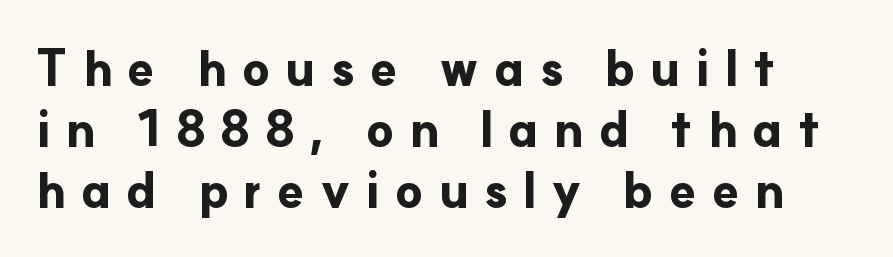
Q: Is the text bold? A: Yes.
Q: Is the text italic (slanted)? A: No, it is upright.
Q: Is the typeface a serif or a sans-serif typeface? A: Sans-serif.
Q: Is the text underlined? A: No.
Q: Is the spacing between letters normal or unusually wide? A: Unusually wide.
Q: Is the spacing between lines tight, normal or loose? A: Normal.
Q: Width (condensed, normal, or wide)? A: Normal.
Q: Stroke contrast? A: Low.
Q: x-height? A: Small.
Q: Monospaced? A: No.
